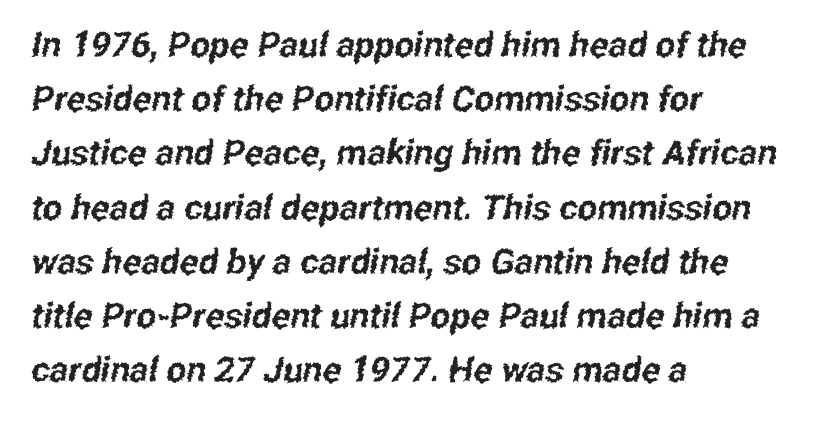
You could call the tracking neutral — neither tight nor loose. The letters carry no serifs — their stems end cleanly without finishing strokes. The passage shown is not underscored anywhere. If you drew a ruler down the left edge, every line would touch it.
